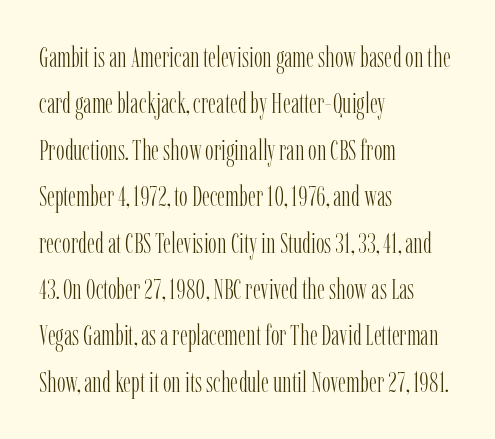
A serif font was chosen for this passage. Do the characters align in a grid? No, the font is proportional. Is the type heavy? It reads as light-to-regular instead. The rows are spaced the way most documents space them.
